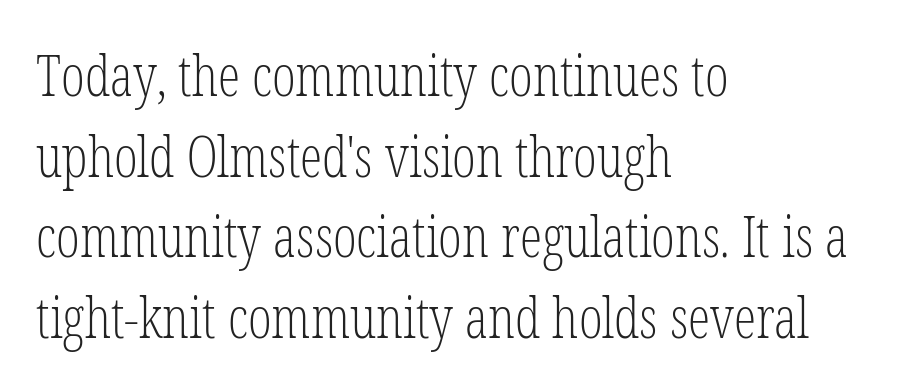
{"serif": "yes", "italic": "no", "bold": "no", "weight": "light", "width": "condensed", "stroke_contrast": "low", "x_height": "medium", "monospaced": "no", "underline": "no", "align": "left", "line_spacing": "normal", "line_spacing_ratio": 1.44, "letter_spacing": "normal", "letter_spacing_em": 0.0, "glyph_px": 56}
